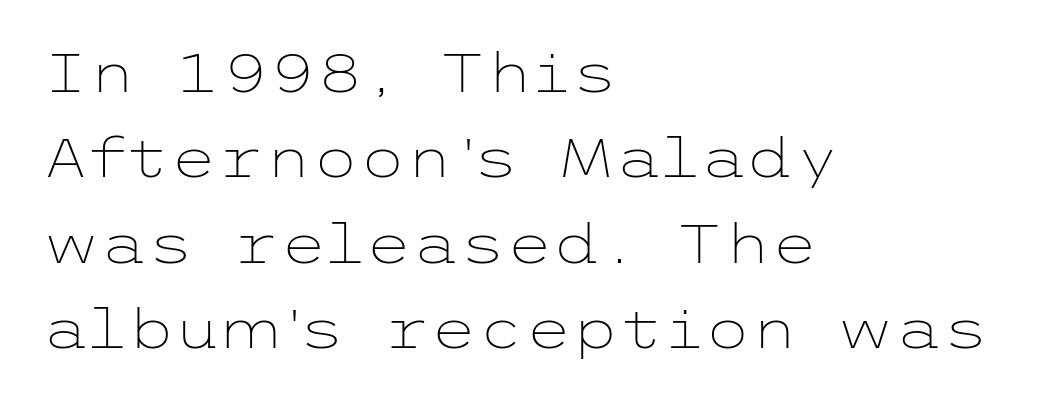
The image shows 54 px light, wide sans-serif type, upright; set left-aligned, normal line spacing (1.58x), normal letter spacing, not underlined; low stroke contrast and a medium x-height.
